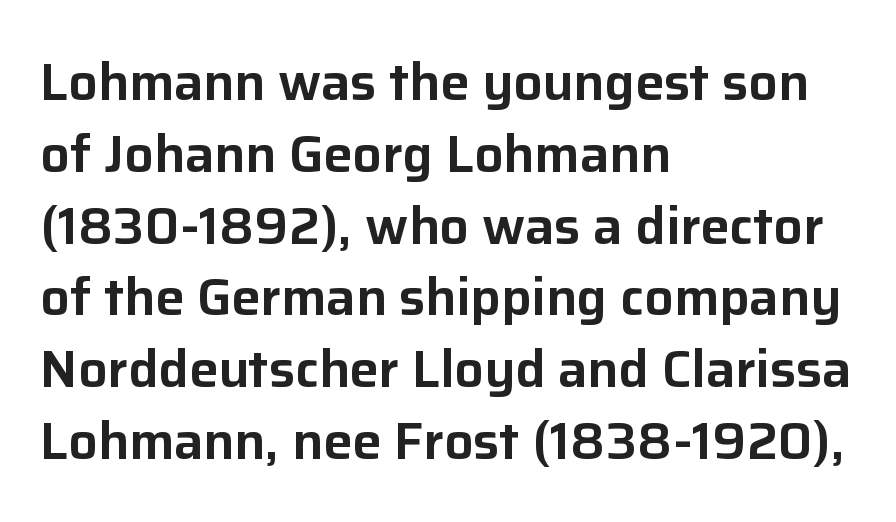
Q: Is the text italic (slanted)? A: No, it is upright.
Q: Is the typeface a serif or a sans-serif typeface? A: Sans-serif.
Q: Is the text underlined? A: No.
Q: How is the paragraph aligned? A: Left-aligned.
Q: Is the spacing between letters normal or unusually wide? A: Normal.
Q: Is the spacing between lines tight, normal or loose? A: Normal.
Q: Width (condensed, normal, or wide)? A: Normal.
Q: Stroke contrast? A: Low.
Q: x-height? A: Medium.
Q: Monospaced? A: No.
